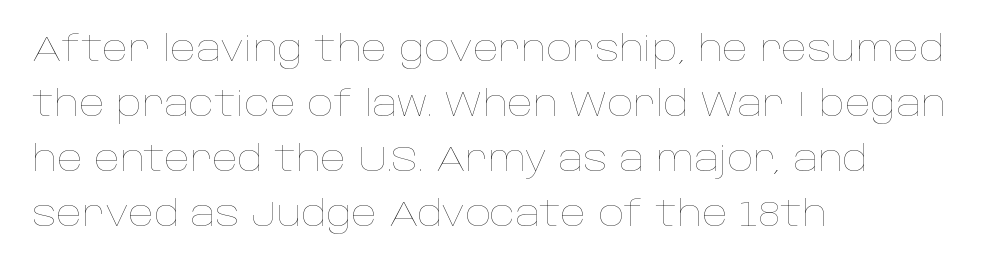
The image shows 36 px thin type, upright; set left-aligned, normal line spacing (1.53x), normal letter spacing, not underlined; low stroke contrast and a large x-height.
